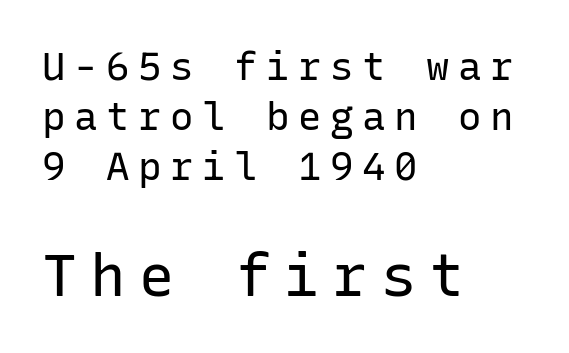
{"serif": "no", "italic": "no", "bold": "no", "weight": "regular", "width": "normal", "stroke_contrast": "low", "x_height": "medium", "monospaced": "yes", "underline": "no", "align": "left", "line_spacing": "normal", "line_spacing_ratio": 1.28, "letter_spacing": "wide", "letter_spacing_em": 0.22, "larger_block": "second", "size_ratio": 1.51, "glyph_px": 59}
